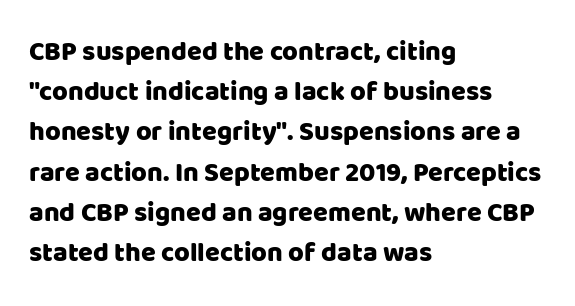
Q: Is the text italic (slanted)? A: No, it is upright.
Q: Is the text underlined? A: No.
Q: How is the paragraph aligned? A: Left-aligned.
Q: Is the spacing between letters normal or unusually wide? A: Normal.
Q: Is the spacing between lines tight, normal or loose? A: Normal.
